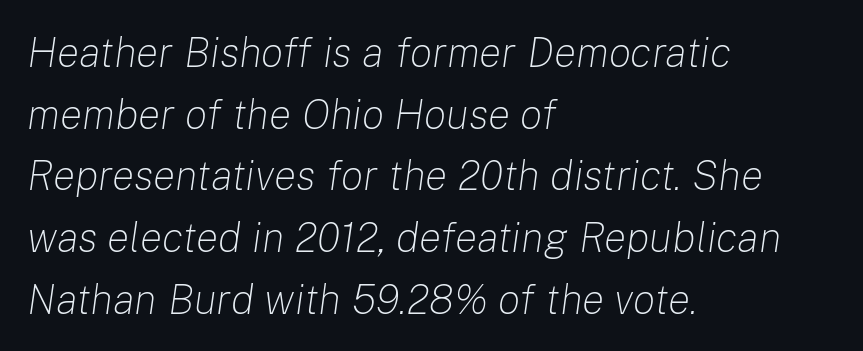
The image shows 42 px light type, italic (leaning right); set left-aligned, normal line spacing (1.47x), normal letter spacing, not underlined; low stroke contrast and a medium x-height.
